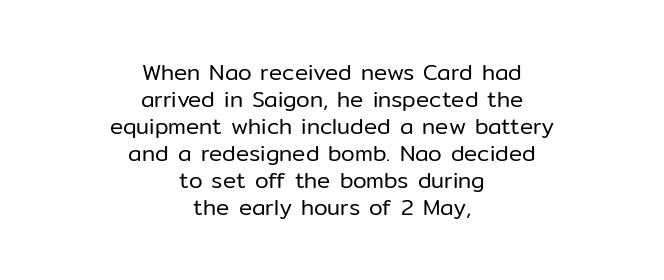
The image shows 22 px text type, upright; set centered, line spacing 1.23x, normal letter spacing, not underlined.
